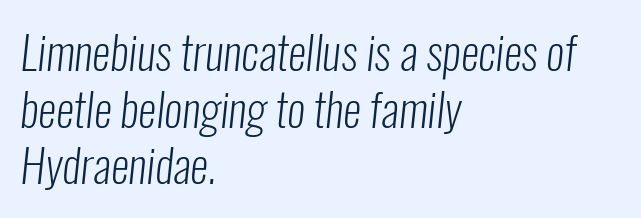
{"serif": "no", "bold": "no", "weight": "light", "width": "condensed", "stroke_contrast": "low", "x_height": "medium", "monospaced": "no", "underline": "no", "align": "left", "line_spacing_ratio": 1.23, "letter_spacing": "normal", "letter_spacing_em": 0.0, "glyph_px": 46}
